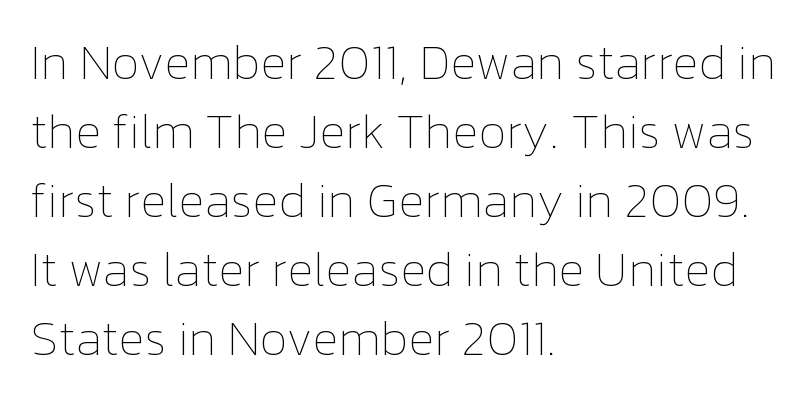
{"italic": "no", "bold": "no", "weight": "thin", "width": "normal", "stroke_contrast": "low", "x_height": "medium", "monospaced": "no", "underline": "no", "align": "left", "line_spacing": "normal", "line_spacing_ratio": 1.41, "letter_spacing": "normal", "letter_spacing_em": 0.0, "glyph_px": 49}
